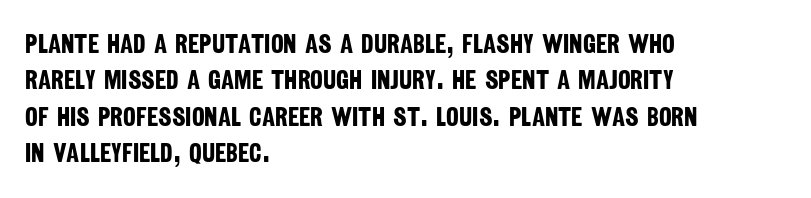
Q: Is the text bold? A: Yes.
Q: Is the text underlined? A: No.
Q: How is the paragraph aligned? A: Left-aligned.
Q: Is the spacing between letters normal or unusually wide? A: Normal.
Q: Is the spacing between lines tight, normal or loose? A: Normal.
